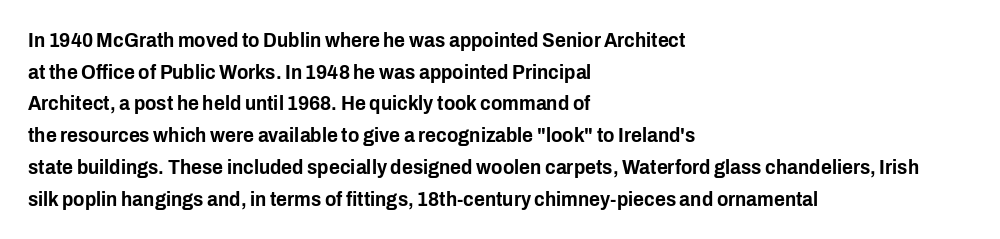
The image shows 21 px text type, upright; set left-aligned, normal line spacing (1.51x), normal letter spacing, not underlined.
